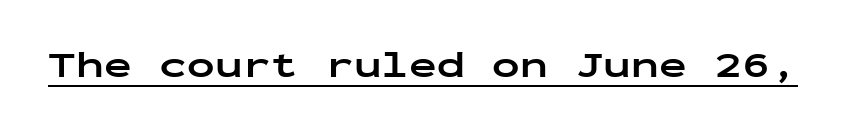
The image shows 37 px bold, wide sans-serif type, upright, monospaced; set normal letter spacing, underlined; low stroke contrast and a medium x-height.
